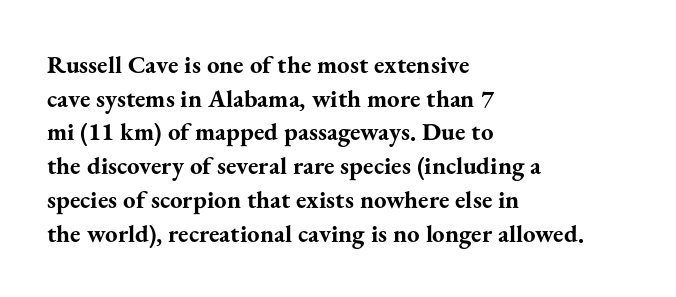
{"italic": "no", "bold": "yes", "underline": "no", "align": "left", "line_spacing": "normal", "line_spacing_ratio": 1.35, "letter_spacing": "normal", "letter_spacing_em": 0.0, "glyph_px": 25}
